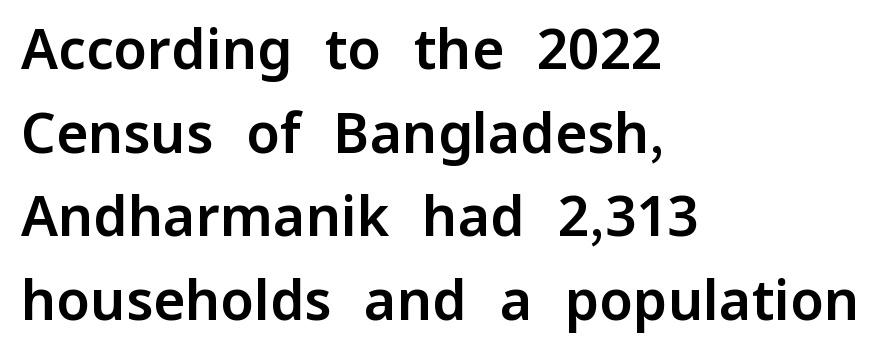
The image shows 55 px sans-serif type, upright; set left-aligned, normal line spacing (1.52x), normal letter spacing, not underlined; low stroke contrast and a medium x-height.
